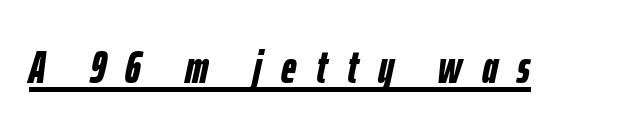
The image shows 47 px semibold, condensed type, italic (leaning right); set unusually wide letter spacing (+0.42 em), underlined; low stroke contrast and a medium x-height.
